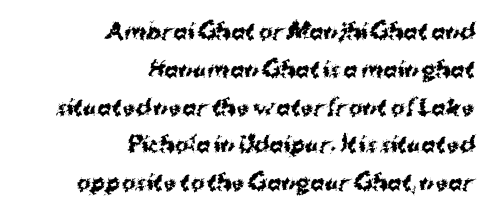
Q: Is the text bold? A: Yes.
Q: Is the text italic (slanted)? A: Yes.
Q: Is the text underlined? A: No.
Q: How is the paragraph aligned? A: Right-aligned.
Q: Is the spacing between letters normal or unusually wide? A: Normal.
